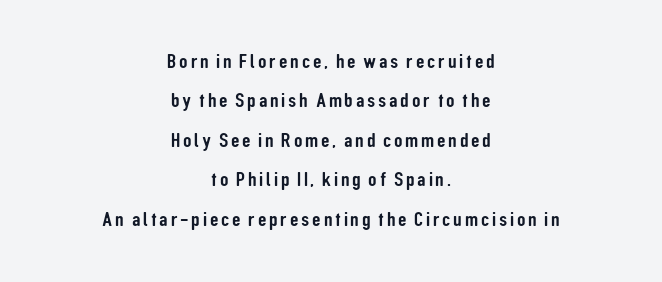
The zone under the glyphs is completely vacant. Horizontal alignment here is central, giving a formal, balanced look. A roman cut, with each character standing at attention.
